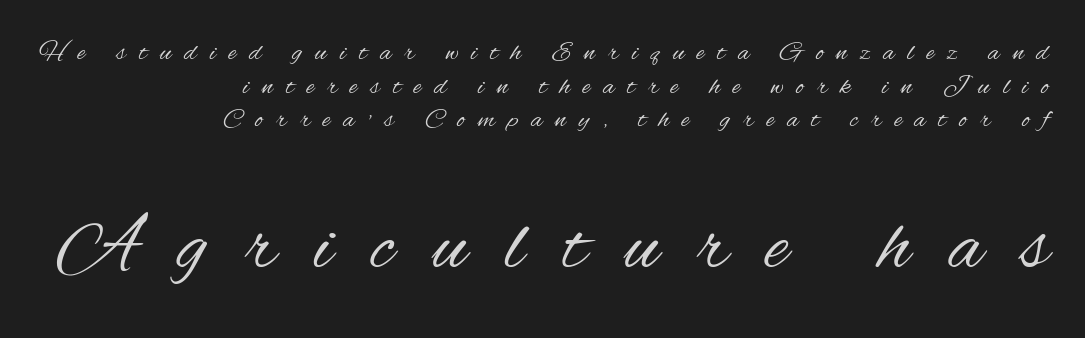
Q: Is the text bold? A: No.
Q: Is the text italic (slanted)? A: Yes.
Q: Is the typeface a serif or a sans-serif typeface? A: Sans-serif.
Q: Is the text underlined? A: No.
Q: How is the paragraph aligned? A: Right-aligned.
Q: Is the spacing between letters normal or unusually wide? A: Unusually wide.
Q: Is the spacing between lines tight, normal or loose? A: Normal.
Q: Which block of text is set in a larger size, the first (top) or the second (bottom)? A: The second (bottom) one.
Q: Width (condensed, normal, or wide)? A: Condensed.
Q: Stroke contrast? A: Medium.
Q: x-height? A: Small.
Q: Monospaced? A: No.
